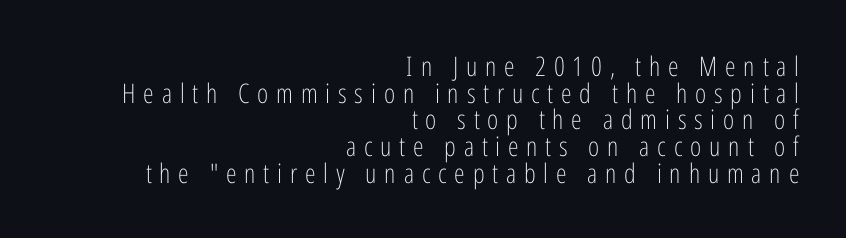
Q: Is the text bold? A: No.
Q: Is the text italic (slanted)? A: No, it is upright.
Q: Is the text underlined? A: No.
Q: How is the paragraph aligned? A: Right-aligned.
Q: Is the spacing between letters normal or unusually wide? A: Unusually wide.
Q: Is the spacing between lines tight, normal or loose? A: Tight.
